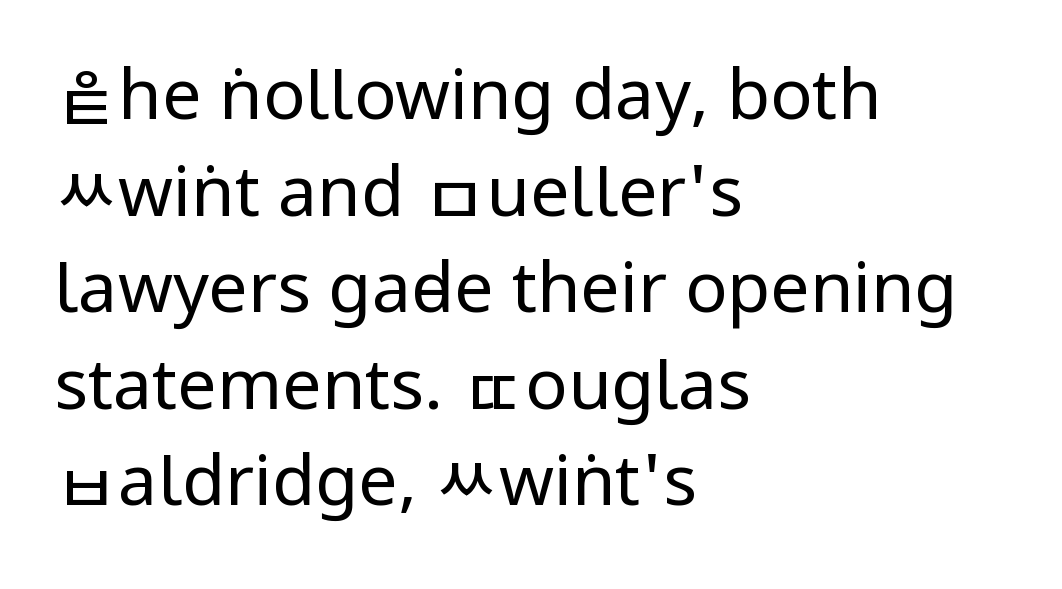
{"serif": "no", "italic": "no", "bold": "no", "weight": "regular", "width": "condensed", "stroke_contrast": "low", "x_height": "large", "monospaced": "no", "underline": "no", "align": "left", "line_spacing": "normal", "line_spacing_ratio": 1.38, "letter_spacing": "normal", "letter_spacing_em": 0.0, "glyph_px": 70}
